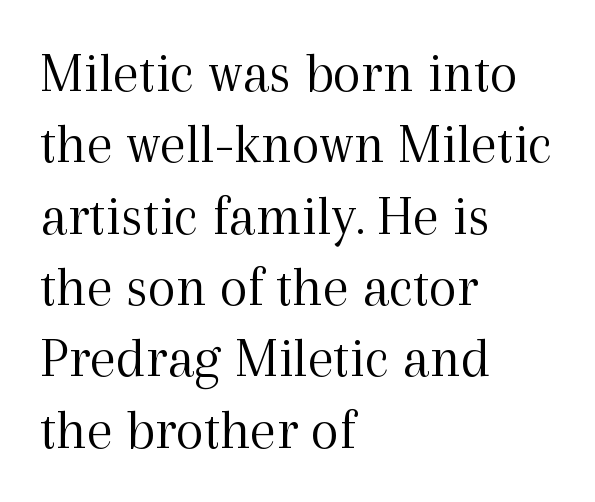
The image shows 58 px light serif type, upright; set left-aligned, line spacing 1.23x, normal letter spacing, not underlined; a medium x-height.
